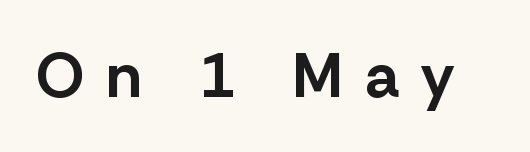
{"serif": "no", "italic": "no", "bold": "yes", "weight": "bold", "width": "normal", "stroke_contrast": "low", "x_height": "medium", "monospaced": "no", "underline": "no", "letter_spacing": "wide", "letter_spacing_em": 0.35, "glyph_px": 62}
